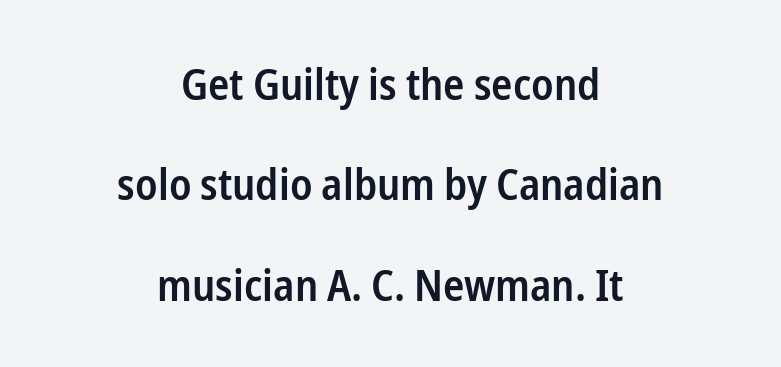
Unlike italic type, these characters show no tilt at all. These lines stack symmetrically, like a column narrowing and widening about its center. Tracking here is standard; glyphs follow each other at the usual distance. No feet cap the strokes, marking this as sans-serif type.
